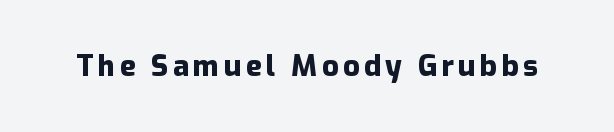
Q: Is the text bold? A: Yes.
Q: Is the text italic (slanted)? A: No, it is upright.
Q: Is the typeface a serif or a sans-serif typeface? A: Sans-serif.
Q: Is the text underlined? A: No.
Q: Width (condensed, normal, or wide)? A: Normal.
Q: Stroke contrast? A: Low.
Q: x-height? A: Medium.
Q: Monospaced? A: No.
